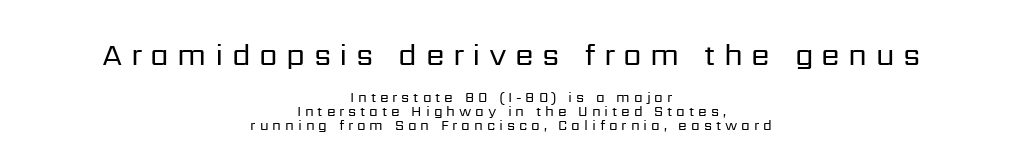
The image shows 30 px regular-weight sans-serif type, upright; set centered, tight line spacing (1.0x), unusually wide letter spacing (+0.28 em), not underlined; the first (top) block is 2.14x larger; low stroke contrast and a medium x-height.
